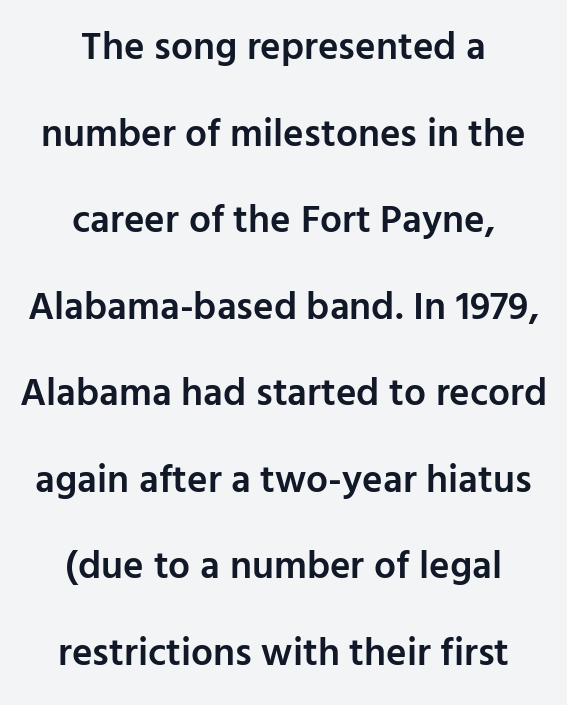
{"serif": "no", "italic": "no", "bold": "semi", "weight": "semibold", "width": "normal", "stroke_contrast": "low", "x_height": "medium", "monospaced": "no", "underline": "no", "align": "center", "line_spacing": "loose", "line_spacing_ratio": 2.22, "letter_spacing": "normal", "letter_spacing_em": 0.0, "glyph_px": 39}
